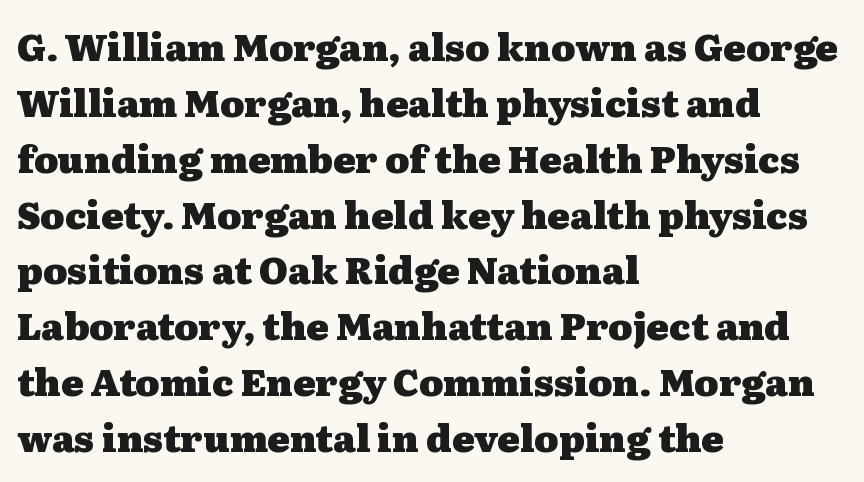
{"serif": "yes", "italic": "no", "bold": "yes", "weight": "heavy", "width": "wide", "stroke_contrast": "medium", "x_height": "medium", "monospaced": "no", "underline": "no", "align": "left", "line_spacing": "normal", "line_spacing_ratio": 1.51, "letter_spacing": "normal", "letter_spacing_em": 0.0, "glyph_px": 37}
